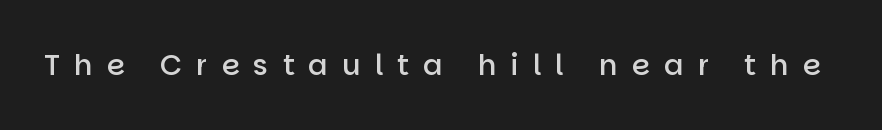
Does the weight exceed regular? Yes, but only to semibold. Compared with typical body copy, the letter spacing here is much looser. Serifs: no, the terminals of the letterforms are clean. Character widths vary here, with narrow letters taking less room than wide ones.
